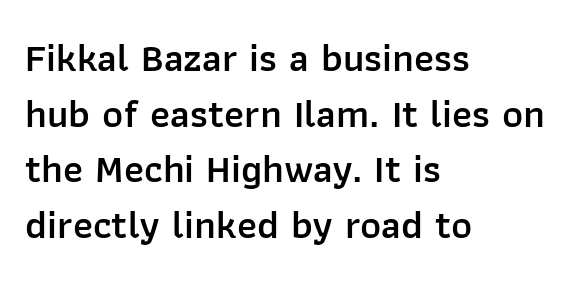
{"serif": "no", "italic": "no", "bold": "semi", "weight": "semibold", "width": "normal", "stroke_contrast": "low", "x_height": "medium", "monospaced": "no", "underline": "no", "align": "left", "line_spacing": "normal", "line_spacing_ratio": 1.39, "letter_spacing": "normal", "letter_spacing_em": 0.0, "glyph_px": 40}
